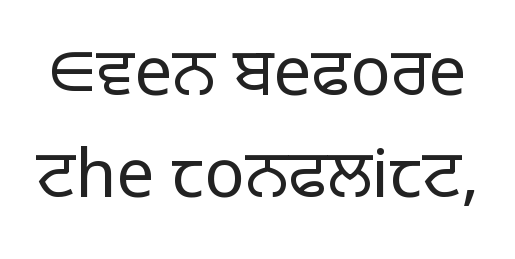
The image shows 67 px light sans-serif type, upright; set normal line spacing (1.52x), normal letter spacing, not underlined; low stroke contrast and a medium x-height.
